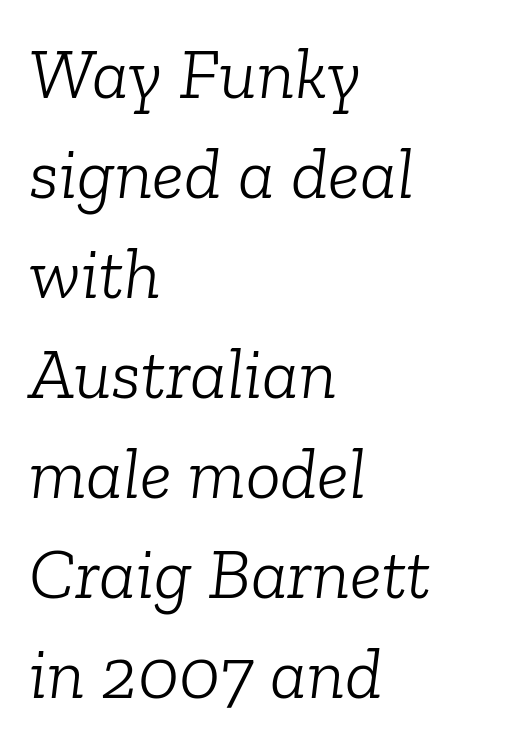
The image shows 73 px light serif type, italic (leaning right); set left-aligned, normal line spacing (1.37x), normal letter spacing, not underlined; low stroke contrast and a medium x-height.
